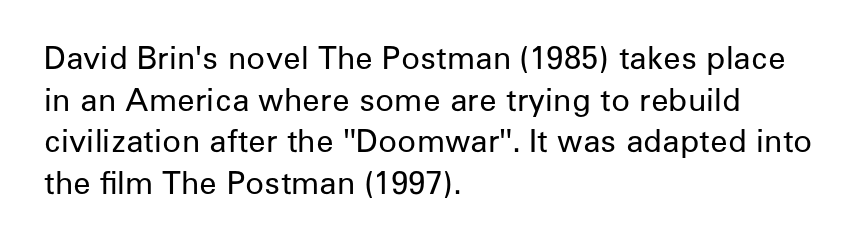
The image shows 31 px regular-weight sans-serif type, upright; set left-aligned, normal line spacing (1.34x), normal letter spacing, not underlined; low stroke contrast and a medium x-height.
